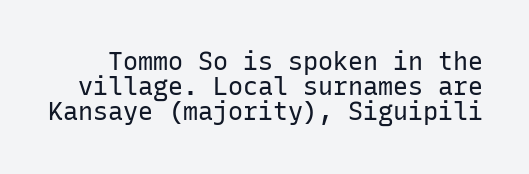
Q: Is the text bold? A: No.
Q: Is the text italic (slanted)? A: No, it is upright.
Q: Is the text underlined? A: No.
Q: Is the spacing between letters normal or unusually wide? A: Normal.
Q: Is the spacing between lines tight, normal or loose? A: Tight.
